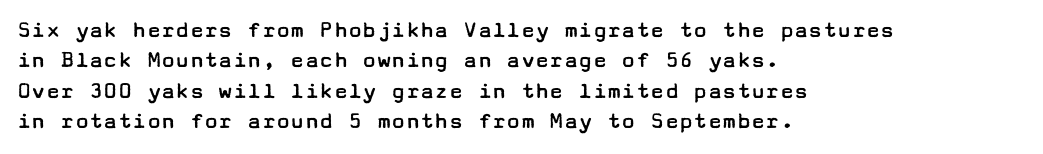
The type sits square on the baseline with zero lean. Only glyphs here, with clear space below each row. This sample is left-justified, so line endings fall wherever the words run out. Nothing unusual about the tracking: characters are spaced as the font intends. No extra ink here — the face is not bold.
